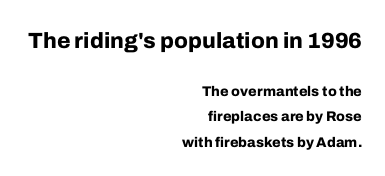
Q: Is the text bold? A: Yes.
Q: Is the text italic (slanted)? A: No, it is upright.
Q: Is the text underlined? A: No.
Q: How is the paragraph aligned? A: Right-aligned.
Q: Is the spacing between letters normal or unusually wide? A: Normal.
Q: Which block of text is set in a larger size, the first (top) or the second (bottom)? A: The first (top) one.
